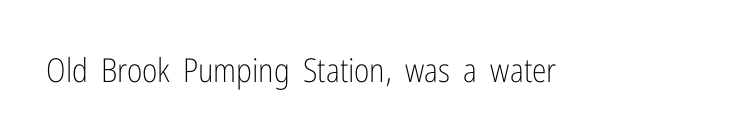
{"serif": "no", "italic": "no", "bold": "no", "weight": "light", "width": "condensed", "stroke_contrast": "low", "x_height": "medium", "monospaced": "no", "underline": "no", "letter_spacing": "normal", "letter_spacing_em": 0.0, "glyph_px": 33}
